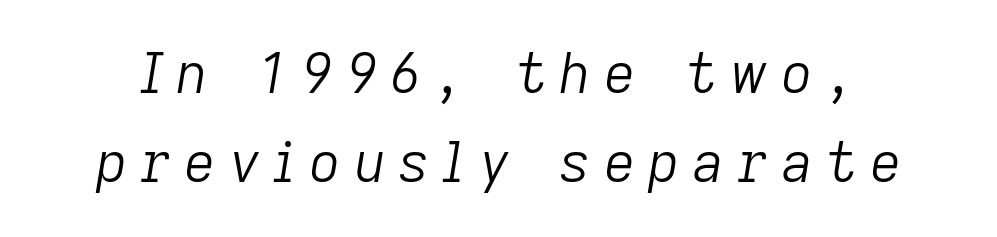
The image shows 55 px light type, italic (leaning right); set normal line spacing (1.61x), unusually wide letter spacing (+0.23 em), not underlined; low stroke contrast and a medium x-height.
